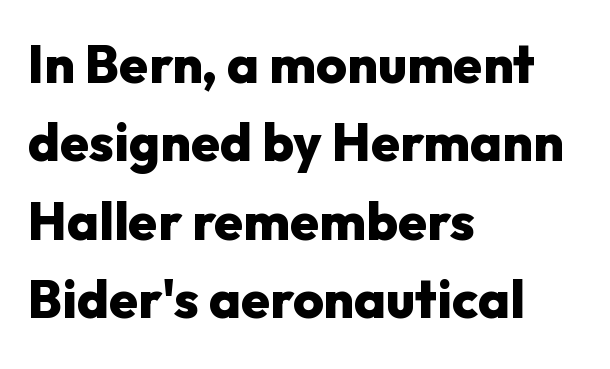
Q: Is the text bold? A: Yes.
Q: Is the text italic (slanted)? A: No, it is upright.
Q: Is the typeface a serif or a sans-serif typeface? A: Sans-serif.
Q: Is the text underlined? A: No.
Q: How is the paragraph aligned? A: Left-aligned.
Q: Is the spacing between letters normal or unusually wide? A: Normal.
Q: Is the spacing between lines tight, normal or loose? A: Normal.
Q: Width (condensed, normal, or wide)? A: Normal.
Q: Stroke contrast? A: Low.
Q: x-height? A: Medium.
Q: Monospaced? A: No.
